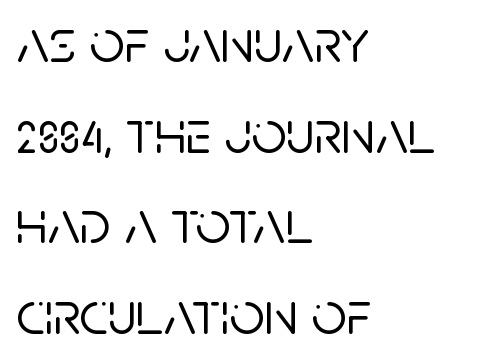
{"serif": "no", "italic": "no", "width": "normal", "stroke_contrast": "low", "x_height": "large", "monospaced": "no", "underline": "no", "align": "left", "line_spacing": "normal", "line_spacing_ratio": 1.46, "letter_spacing": "normal", "letter_spacing_em": 0.0, "glyph_px": 62}
